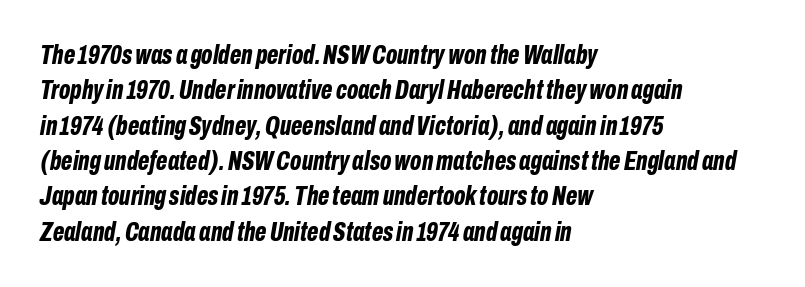
The image shows 27 px bold type, italic (leaning right); set left-aligned, normal line spacing (1.31x), normal letter spacing, not underlined.
